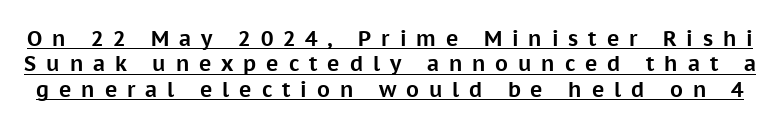
{"italic": "no", "bold": "yes", "underline": "yes", "line_spacing_ratio": 1.21, "letter_spacing": "wide", "letter_spacing_em": 0.47, "glyph_px": 21}
